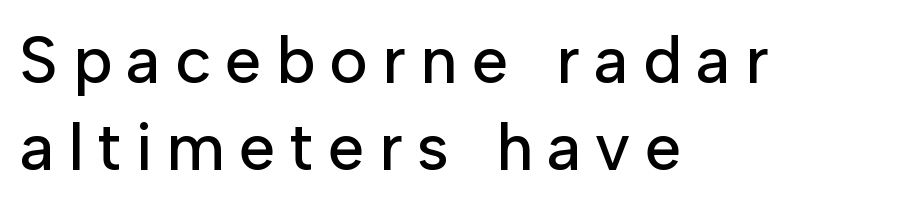
The line-height multiplier appears to be the usual default. This sample has the flowing, uneven cadence of proportional lettering. You can tell it's not italic because the verticals are truly vertical. Letterform terminals end flat and unadorned throughout the passage. Which margin do the lines hug? The left one — the right edge is uneven. Here the glyphs are tracked loosely, breaking word shapes into spaced letters.
